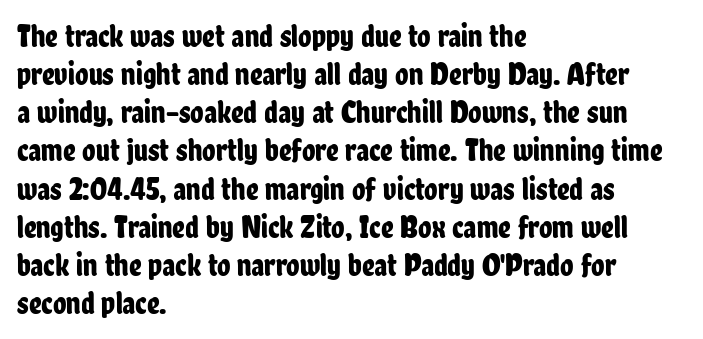
{"serif": "no", "italic": "no", "width": "condensed", "stroke_contrast": "low", "x_height": "medium", "monospaced": "no", "underline": "no", "align": "left", "line_spacing_ratio": 1.23, "letter_spacing": "normal", "letter_spacing_em": 0.0, "glyph_px": 31}
